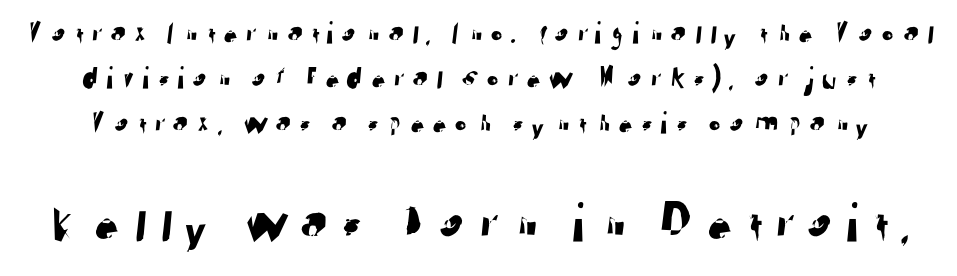
This sample uses a sans-serif face. The face used here is proportionally spaced, like ordinary book or web type. The rendering uses a moderate line-height, typical for paragraphs. Descenders hang freely into open space. The passage shown begins with its smaller block and ends with its larger one.
